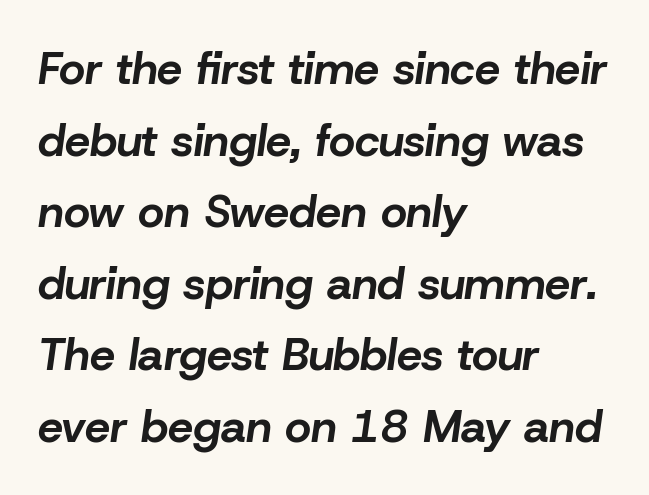
Q: Is the text bold? A: Yes.
Q: Is the text italic (slanted)? A: Yes, it leans right by about 8 degrees.
Q: Is the text underlined? A: No.
Q: How is the paragraph aligned? A: Left-aligned.
Q: Is the spacing between letters normal or unusually wide? A: Normal.
Q: Is the spacing between lines tight, normal or loose? A: Normal.
Q: Width (condensed, normal, or wide)? A: Normal.
Q: Stroke contrast? A: Low.
Q: x-height? A: Medium.
Q: Monospaced? A: No.
